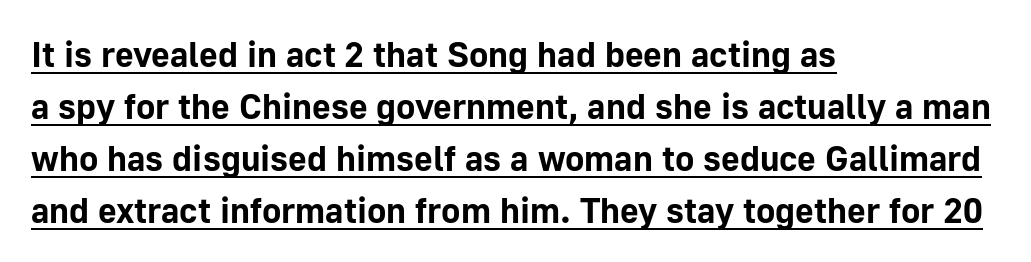
This is sans-serif lettering, the kind often seen on screens and signage. Summary of weight: heavy, a full bold. Does the lettering tilt? It doesn't — this is upright. What's the leading like? Ordinary, nothing unusual. Is this a fixed-width face? No — the glyphs have proportional, varying widths.
